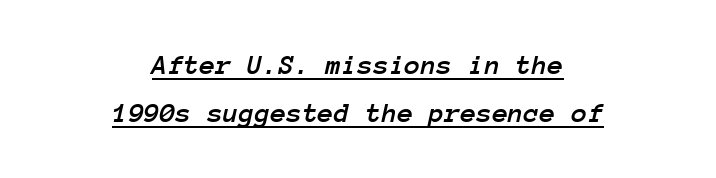
Q: Is the text italic (slanted)? A: Yes, it leans right by about 12 degrees.
Q: Is the text underlined? A: Yes.
Q: How is the paragraph aligned? A: Centered.
Q: Is the spacing between letters normal or unusually wide? A: Normal.
Q: Is the spacing between lines tight, normal or loose? A: Normal.
Q: Width (condensed, normal, or wide)? A: Normal.
Q: Stroke contrast? A: Low.
Q: x-height? A: Medium.
Q: Monospaced? A: Yes.
